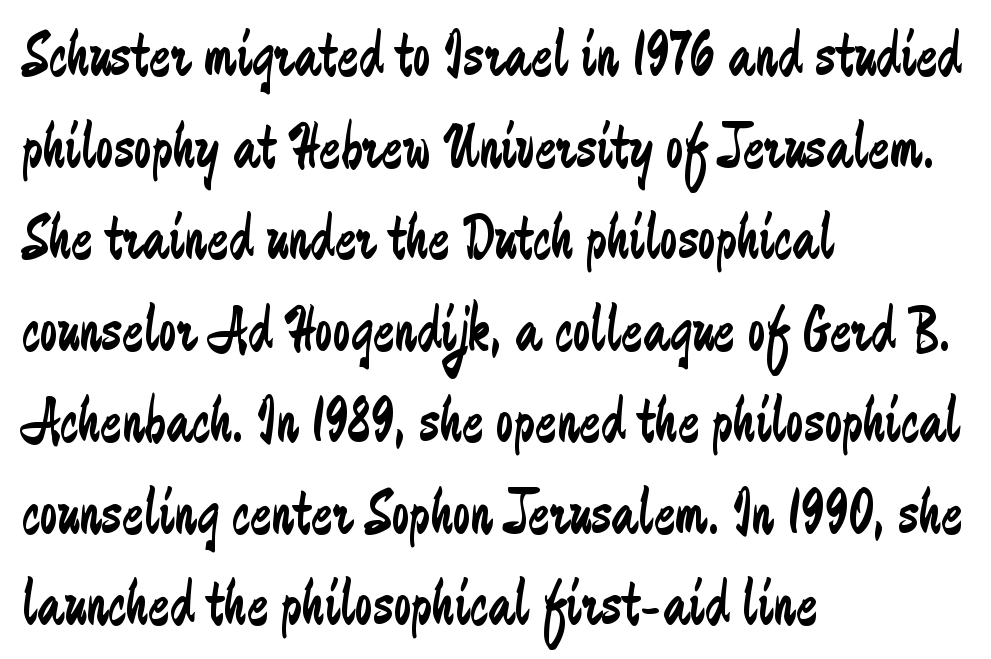
Q: Is the text bold? A: No.
Q: Is the text italic (slanted)? A: Yes.
Q: Is the typeface a serif or a sans-serif typeface? A: Sans-serif.
Q: Is the text underlined? A: No.
Q: How is the paragraph aligned? A: Left-aligned.
Q: Is the spacing between letters normal or unusually wide? A: Normal.
Q: Is the spacing between lines tight, normal or loose? A: Normal.
Q: Width (condensed, normal, or wide)? A: Condensed.
Q: Stroke contrast? A: Low.
Q: x-height? A: Medium.
Q: Monospaced? A: No.
